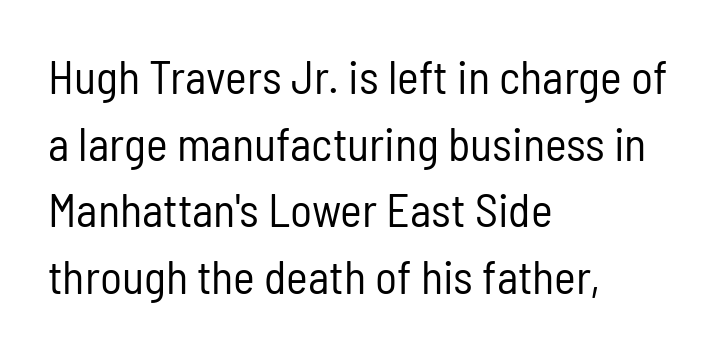
{"serif": "no", "italic": "no", "bold": "no", "weight": "regular", "width": "condensed", "stroke_contrast": "low", "x_height": "medium", "monospaced": "no", "underline": "no", "align": "left", "line_spacing": "normal", "line_spacing_ratio": 1.45, "letter_spacing": "normal", "letter_spacing_em": 0.0, "glyph_px": 46}
